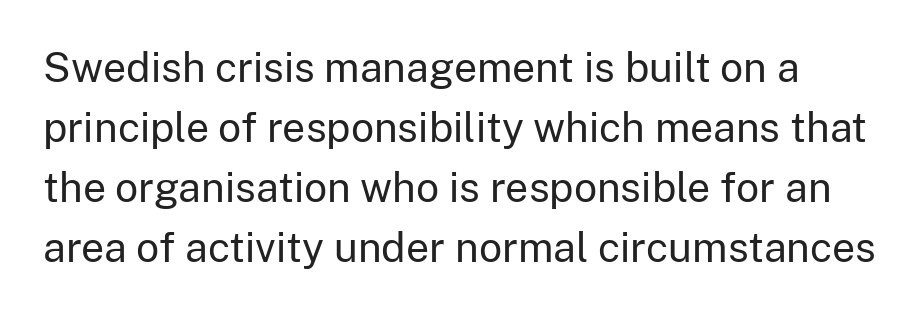
Q: Is the text bold? A: No.
Q: Is the text italic (slanted)? A: No, it is upright.
Q: Is the typeface a serif or a sans-serif typeface? A: Sans-serif.
Q: Is the text underlined? A: No.
Q: Is the spacing between letters normal or unusually wide? A: Normal.
Q: Is the spacing between lines tight, normal or loose? A: Normal.
Q: Width (condensed, normal, or wide)? A: Normal.
Q: Stroke contrast? A: Low.
Q: x-height? A: Medium.
Q: Monospaced? A: No.
